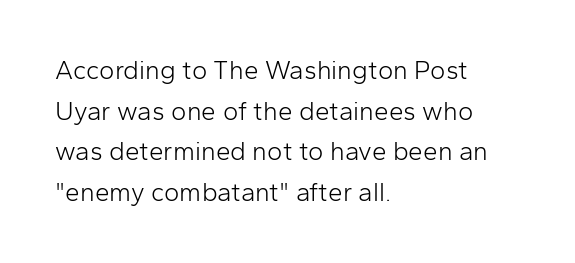
{"italic": "no", "bold": "no", "underline": "no", "align": "left", "line_spacing": "normal", "line_spacing_ratio": 1.56, "letter_spacing": "normal", "letter_spacing_em": 0.0, "glyph_px": 26}
